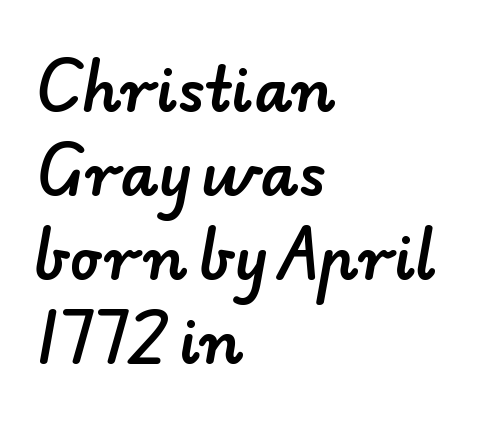
Line beginnings align vertically; line endings do not. Quick note: underline off. I'd call this a sans setting — the letters go barefoot. This sample keeps an unexceptional amount of space between lines.
